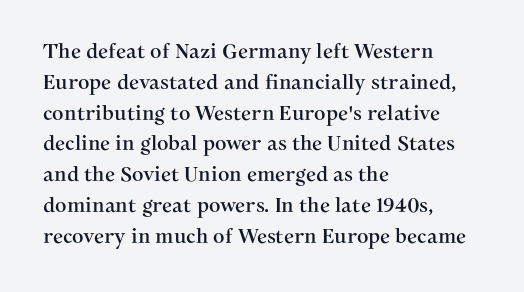
The image shows 20 px text type, upright; set left-aligned, normal line spacing (1.54x), normal letter spacing, not underlined.
